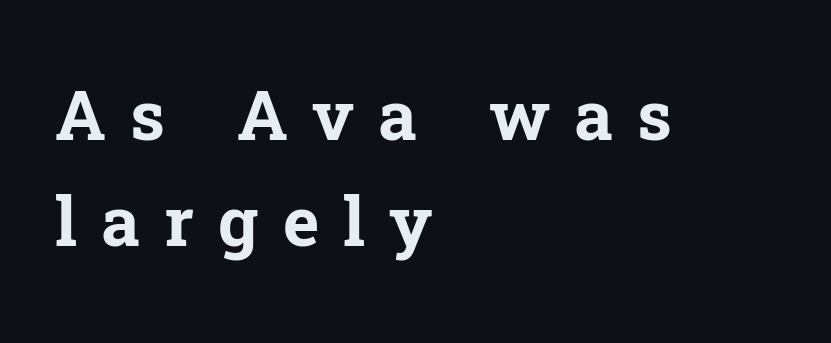
Q: Is the text bold? A: Yes.
Q: Is the text italic (slanted)? A: No, it is upright.
Q: Is the typeface a serif or a sans-serif typeface? A: Serif.
Q: Is the text underlined? A: No.
Q: How is the paragraph aligned? A: Left-aligned.
Q: Is the spacing between letters normal or unusually wide? A: Unusually wide.
Q: Is the spacing between lines tight, normal or loose? A: Normal.
Q: Width (condensed, normal, or wide)? A: Normal.
Q: Stroke contrast? A: Low.
Q: x-height? A: Medium.
Q: Monospaced? A: No.
